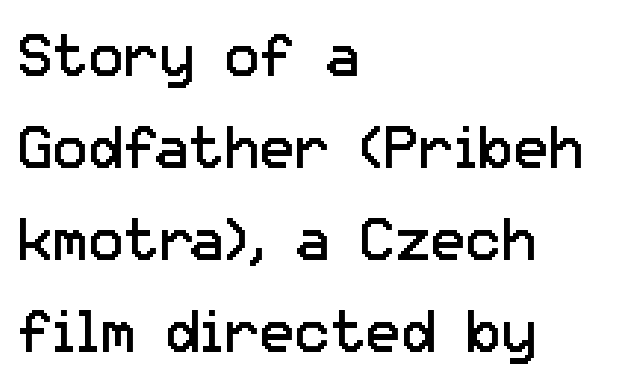
Q: Is the text bold? A: No.
Q: Is the text italic (slanted)? A: No, it is upright.
Q: Is the typeface a serif or a sans-serif typeface? A: Sans-serif.
Q: Is the text underlined? A: No.
Q: How is the paragraph aligned? A: Left-aligned.
Q: Is the spacing between letters normal or unusually wide? A: Normal.
Q: Is the spacing between lines tight, normal or loose? A: Normal.
Q: Width (condensed, normal, or wide)? A: Normal.
Q: Stroke contrast? A: Low.
Q: x-height? A: Medium.
Q: Monospaced? A: No.
